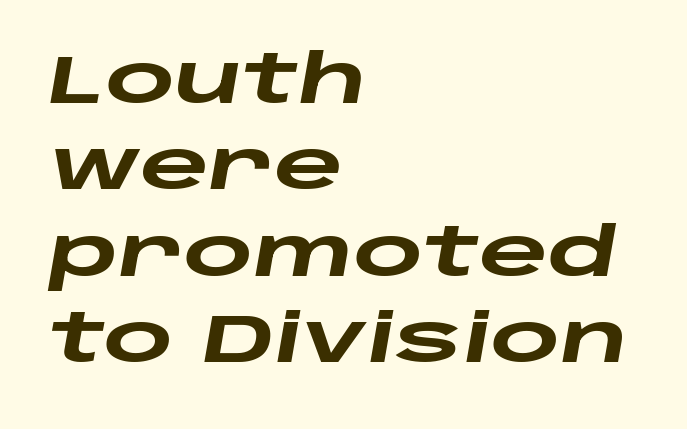
Q: Is the text bold? A: Yes.
Q: Is the text italic (slanted)? A: Yes, it leans right by about 10 degrees.
Q: Is the text underlined? A: No.
Q: How is the paragraph aligned? A: Left-aligned.
Q: Is the spacing between letters normal or unusually wide? A: Normal.
Q: Is the spacing between lines tight, normal or loose? A: Normal.
Q: Width (condensed, normal, or wide)? A: Wide.
Q: Stroke contrast? A: Low.
Q: x-height? A: Large.
Q: Monospaced? A: No.
